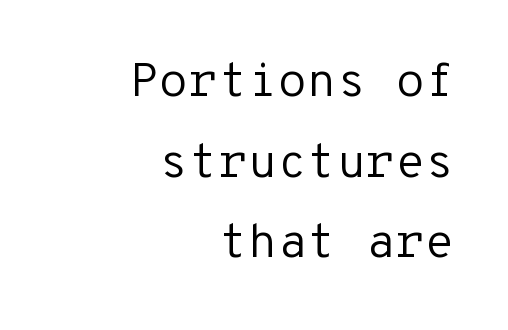
{"serif": "no", "italic": "no", "bold": "no", "weight": "regular", "width": "normal", "stroke_contrast": "low", "x_height": "medium", "monospaced": "yes", "underline": "no", "align": "right", "line_spacing": "normal", "line_spacing_ratio": 1.68, "letter_spacing": "normal", "letter_spacing_em": 0.0, "glyph_px": 48}
